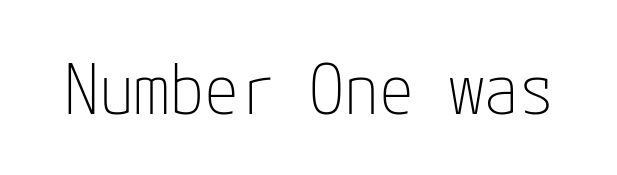
Note: no serifs on the glyphs. Observe the ordinary spacing: letters are neighbours, not strangers. Lines of text with bare space underneath. The lettering holds an erect, upright posture throughout.
